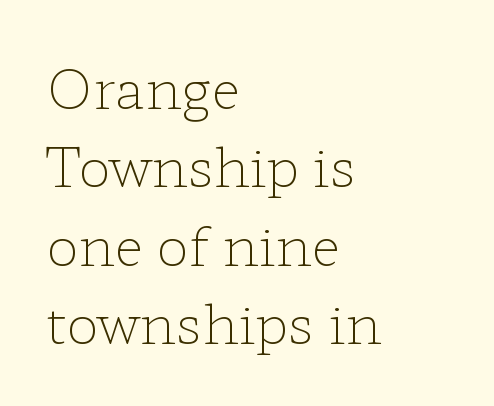
Q: Is the text bold? A: No.
Q: Is the text italic (slanted)? A: No, it is upright.
Q: Is the typeface a serif or a sans-serif typeface? A: Serif.
Q: Is the text underlined? A: No.
Q: How is the paragraph aligned? A: Left-aligned.
Q: Is the spacing between letters normal or unusually wide? A: Normal.
Q: Is the spacing between lines tight, normal or loose? A: Normal.
Q: Width (condensed, normal, or wide)? A: Wide.
Q: Stroke contrast? A: Low.
Q: x-height? A: Medium.
Q: Monospaced? A: No.
